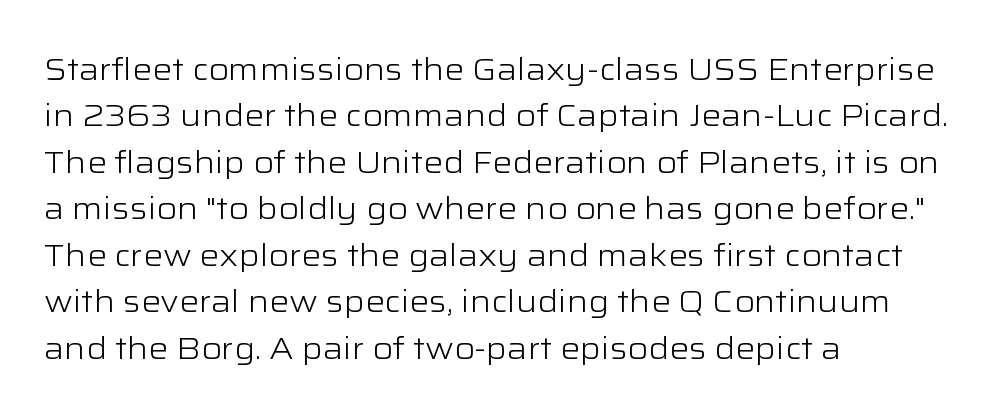
Q: Is the text bold? A: No.
Q: Is the text italic (slanted)? A: No, it is upright.
Q: Is the typeface a serif or a sans-serif typeface? A: Sans-serif.
Q: Is the text underlined? A: No.
Q: How is the paragraph aligned? A: Left-aligned.
Q: Is the spacing between letters normal or unusually wide? A: Normal.
Q: Is the spacing between lines tight, normal or loose? A: Normal.
Q: Width (condensed, normal, or wide)? A: Wide.
Q: Stroke contrast? A: Low.
Q: x-height? A: Medium.
Q: Monospaced? A: No.
